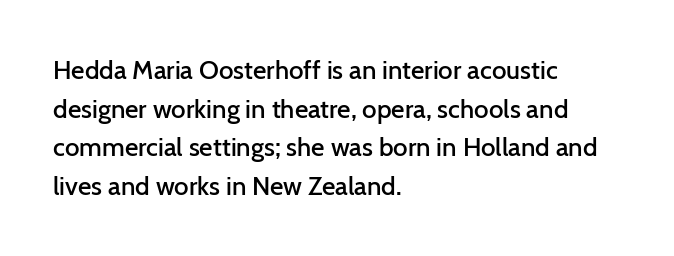
What stands out about the letter spacing? Nothing — it is the standard amount. Where is the straight margin? On the left. The glyphs are unaccompanied by any horizontal stroke below them. Is there any slant? The stems are plumb. The leading is moderate, giving the passage an even texture.
